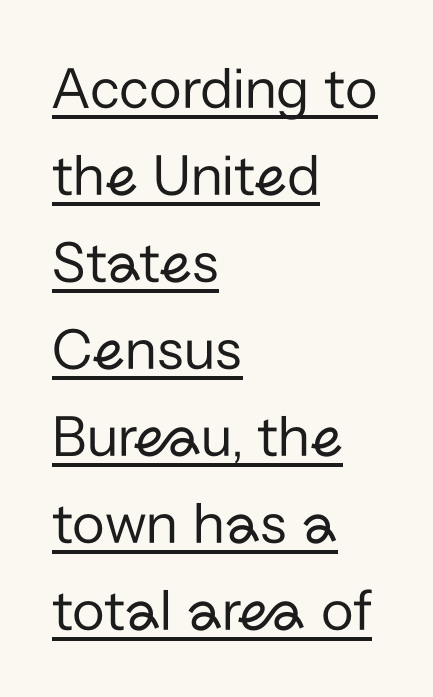
{"serif": "no", "italic": "no", "bold": "no", "weight": "regular", "width": "normal", "stroke_contrast": "low", "x_height": "medium", "monospaced": "no", "underline": "yes", "align": "left", "line_spacing": "normal", "line_spacing_ratio": 1.45, "letter_spacing": "normal", "letter_spacing_em": 0.0, "glyph_px": 60}
